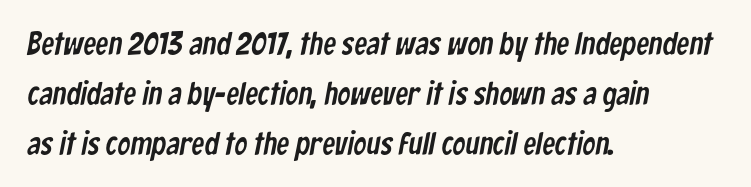
Does the copy run flush right? No — it runs flush left. A normal amount of white space separates one row of letters from the next. Do the characters align in a grid? No, the font is proportional. Classification — sans serif. The horizontal fit of the characters is conventional and even. Glance below the letters and you will spot only blank space.
